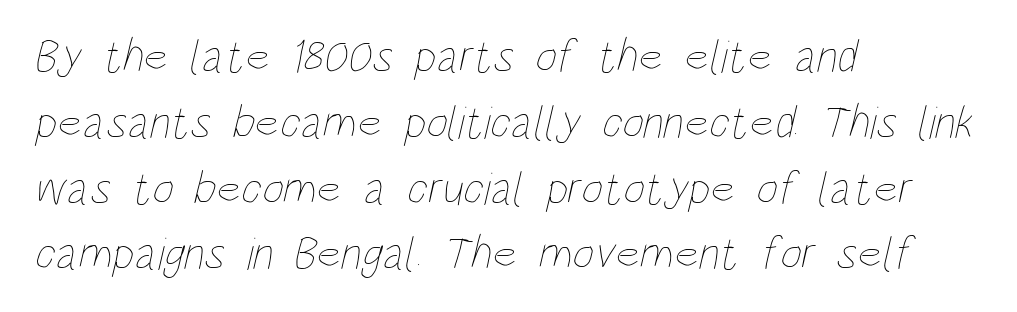
Q: Is the text bold? A: No.
Q: Is the text underlined? A: No.
Q: How is the paragraph aligned? A: Left-aligned.
Q: Is the spacing between letters normal or unusually wide? A: Normal.
Q: Is the spacing between lines tight, normal or loose? A: Normal.
Q: Width (condensed, normal, or wide)? A: Condensed.
Q: Stroke contrast? A: Low.
Q: x-height? A: Large.
Q: Monospaced? A: No.
